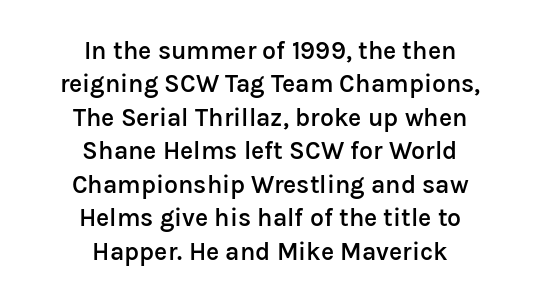
{"italic": "no", "bold": "semi", "underline": "no", "align": "center", "line_spacing": "normal", "line_spacing_ratio": 1.34, "letter_spacing": "normal", "letter_spacing_em": 0.0, "glyph_px": 25}
